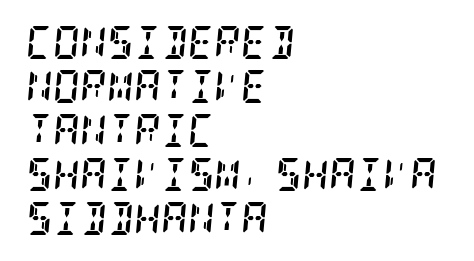
Q: Is the text bold? A: Yes.
Q: Is the text italic (slanted)? A: Yes, it leans right by about 5 degrees.
Q: Is the typeface a serif or a sans-serif typeface? A: Serif.
Q: Is the text underlined? A: No.
Q: How is the paragraph aligned? A: Left-aligned.
Q: Is the spacing between letters normal or unusually wide? A: Normal.
Q: Is the spacing between lines tight, normal or loose? A: Normal.
Q: Width (condensed, normal, or wide)? A: Condensed.
Q: Stroke contrast? A: Low.
Q: x-height? A: Large.
